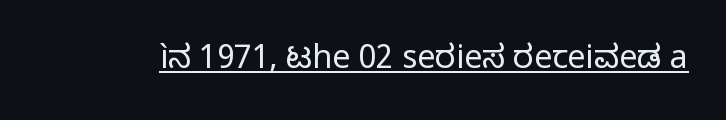
{"serif": "no", "italic": "no", "bold": "no", "weight": "regular", "width": "normal", "stroke_contrast": "low", "x_height": "medium", "monospaced": "no", "underline": "yes", "letter_spacing": "normal", "letter_spacing_em": 0.0, "glyph_px": 32}
